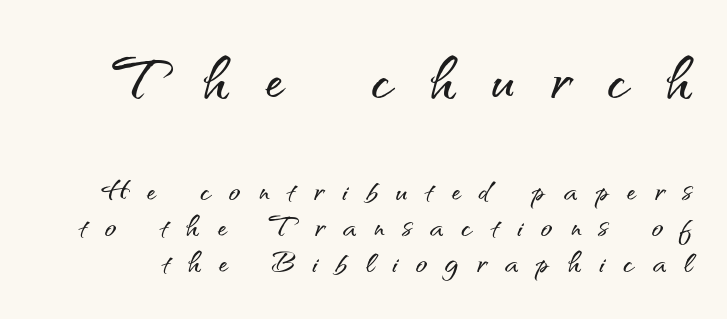
The image shows 76 px sans-serif type; set tight line spacing (0.95x), unusually wide letter spacing (+0.48 em), not underlined; the first (top) block is 2.0x larger; medium stroke contrast and a small x-height.
